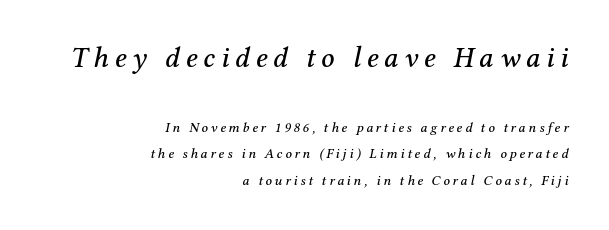
Q: Is the text italic (slanted)? A: Yes, it leans right by about 12 degrees.
Q: Is the typeface a serif or a sans-serif typeface? A: Serif.
Q: Is the text underlined? A: No.
Q: How is the paragraph aligned? A: Right-aligned.
Q: Is the spacing between letters normal or unusually wide? A: Unusually wide.
Q: Which block of text is set in a larger size, the first (top) or the second (bottom)? A: The first (top) one.
Q: Width (condensed, normal, or wide)? A: Normal.
Q: Stroke contrast? A: Medium.
Q: x-height? A: Medium.
Q: Monospaced? A: No.
